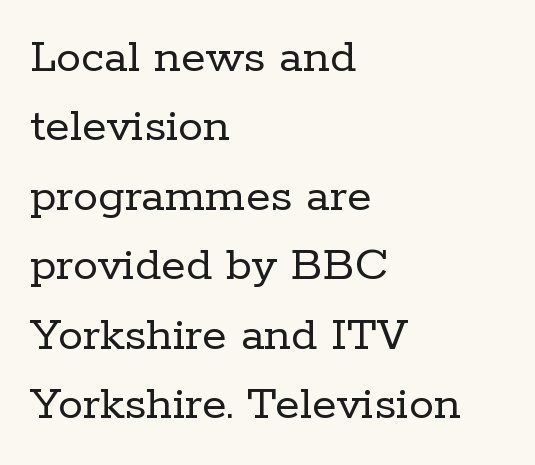
{"serif": "yes", "italic": "no", "bold": "no", "weight": "regular", "width": "normal", "stroke_contrast": "low", "x_height": "medium", "monospaced": "no", "underline": "no", "align": "left", "line_spacing": "normal", "line_spacing_ratio": 1.39, "letter_spacing": "normal", "letter_spacing_em": 0.0, "glyph_px": 50}
